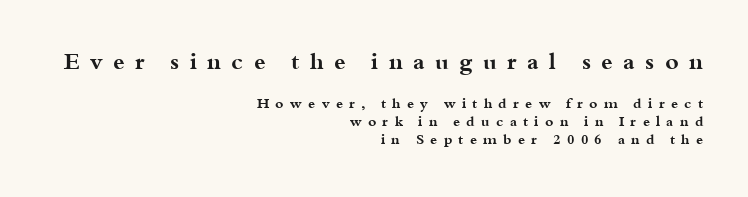
This rendering uses right alignment, leaving the left contour irregular. Weight check: bold — yes, fully. The leading is moderate, giving the passage an even texture. Quick note: underline off. Of the two passages, the one on top uses the larger point size.
